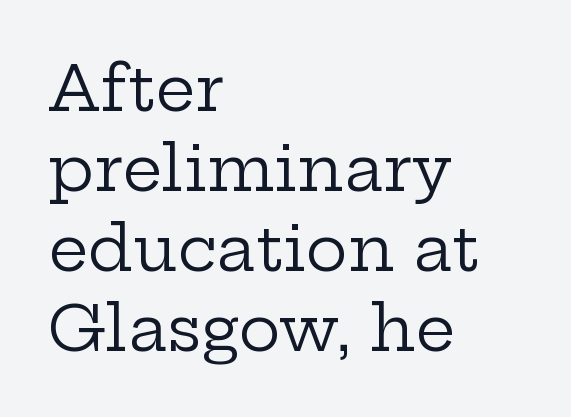
{"serif": "yes", "italic": "no", "bold": "no", "weight": "regular", "width": "wide", "stroke_contrast": "low", "x_height": "medium", "monospaced": "no", "underline": "no", "align": "left", "line_spacing": "normal", "line_spacing_ratio": 1.27, "letter_spacing": "normal", "letter_spacing_em": 0.0, "glyph_px": 63}
